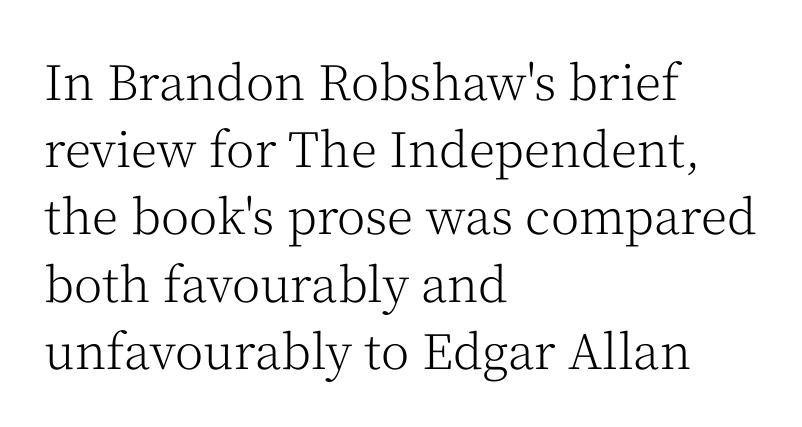
The image shows 48 px light serif type, upright; set left-aligned, normal line spacing (1.4x), normal letter spacing, not underlined; medium stroke contrast and a medium x-height.
